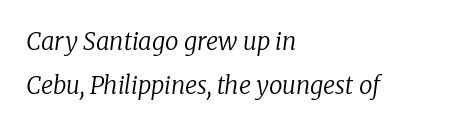
The typeface has the unassuming heft of standard copy or less. The passage is arranged the way most books set body copy — flush left. Descenders are the only things crossing below the line. Spacing between characters is what you'd get straight out of the box. If you drew a line through each stem, it would be angled.
